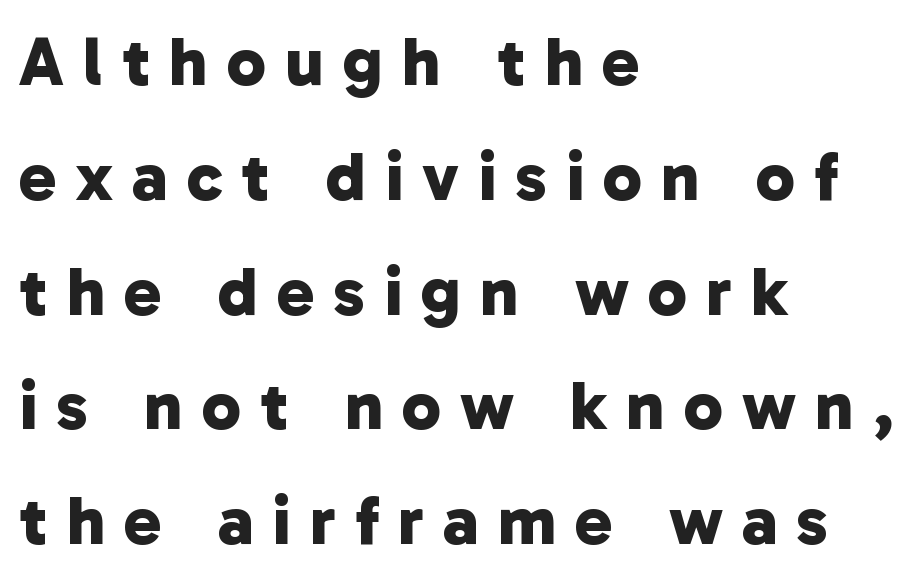
The image shows 70 px bold sans-serif type; set left-aligned, normal line spacing (1.64x), unusually wide letter spacing (+0.27 em), not underlined; low stroke contrast and a medium x-height.
